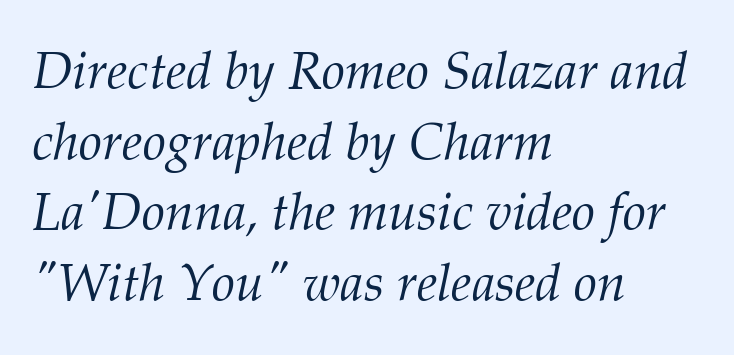
Caption: face not bold, strokes unweighted. Horizontally, the lines are justified to the leading edge only. Unlike a clean sans, this face finishes its strokes with serifs. The glyphs are unaccompanied by any horizontal stroke below them. Compared with typical body copy, the letter spacing here is the same. Does the leading feel generous? No, just average.
